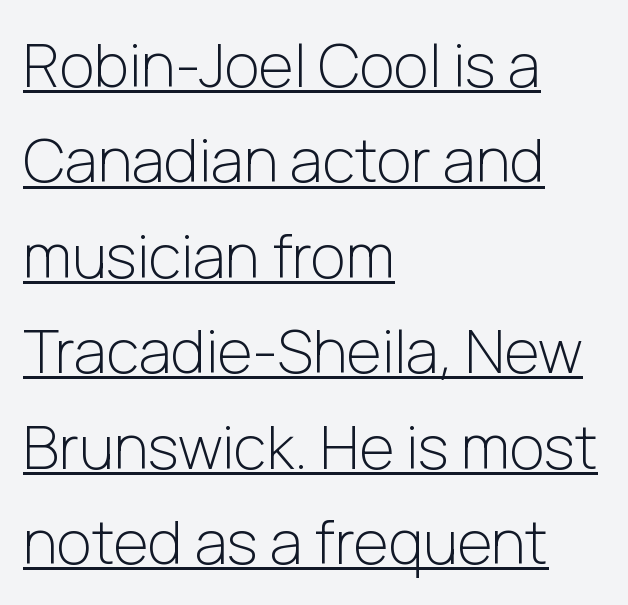
The image shows 60 px light sans-serif type, upright; set left-aligned, normal line spacing (1.59x), normal letter spacing, underlined; low stroke contrast and a medium x-height.
